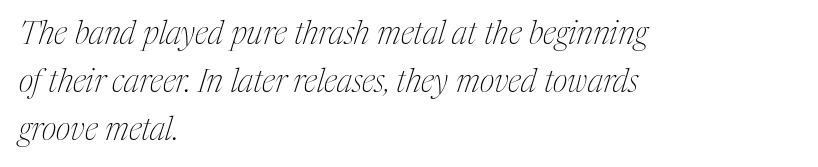
The rendering uses natural spacing where letterforms have individual widths. Has an underline been added? It has not. All the whitespace from short lines collects on the right. Is the stroke heavy? The answer is a plain regular-or-lighter.
